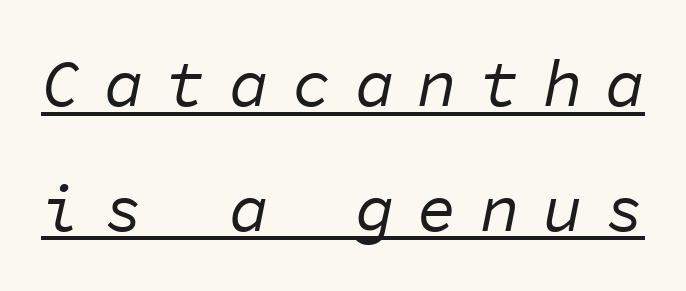
The image shows 66 px regular-weight type, italic (leaning right), monospaced; set line spacing 1.89x, unusually wide letter spacing (+0.35 em), underlined; low stroke contrast and a medium x-height.
